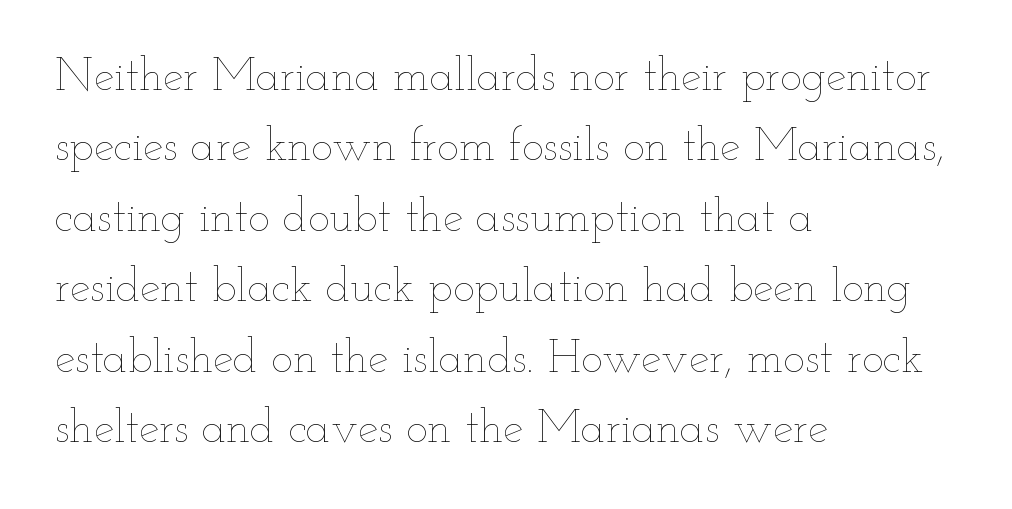
{"italic": "no", "bold": "no", "weight": "thin", "width": "wide", "stroke_contrast": "low", "x_height": "small", "monospaced": "no", "underline": "no", "align": "left", "line_spacing": "normal", "line_spacing_ratio": 1.53, "letter_spacing": "normal", "letter_spacing_em": 0.0, "glyph_px": 46}
